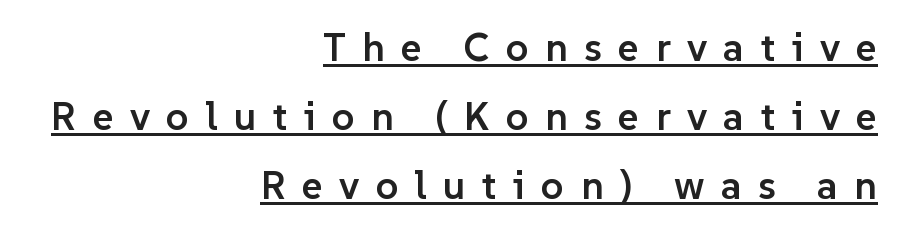
{"serif": "no", "italic": "no", "bold": "semi", "weight": "semibold", "width": "normal", "stroke_contrast": "low", "x_height": "medium", "monospaced": "no", "underline": "yes", "align": "right", "line_spacing_ratio": 1.73, "letter_spacing": "wide", "letter_spacing_em": 0.41, "glyph_px": 40}
